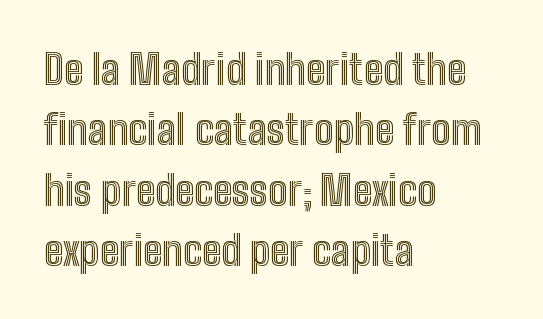
The image shows 41 px condensed type, upright; set left-aligned, normal line spacing (1.47x), normal letter spacing, not underlined; a medium x-height.
